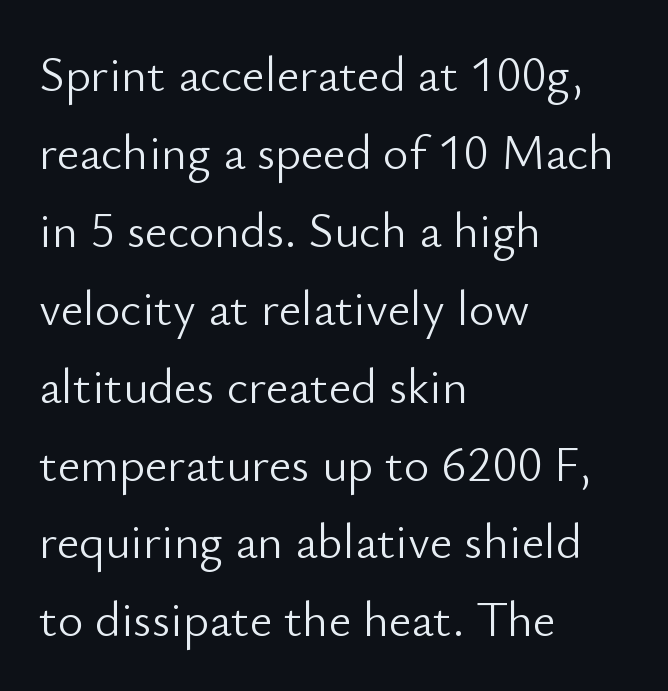
{"serif": "no", "italic": "no", "bold": "no", "weight": "light", "width": "normal", "stroke_contrast": "low", "x_height": "small", "monospaced": "no", "underline": "no", "align": "left", "line_spacing": "normal", "line_spacing_ratio": 1.59, "letter_spacing": "normal", "letter_spacing_em": 0.0, "glyph_px": 49}
